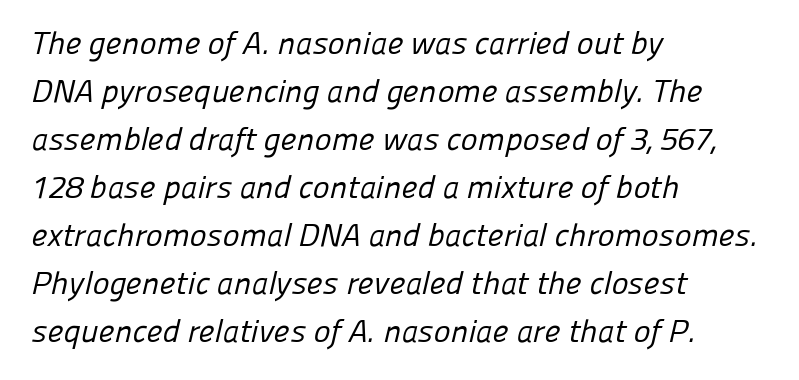
{"serif": "no", "bold": "no", "weight": "regular", "width": "normal", "stroke_contrast": "low", "x_height": "medium", "monospaced": "no", "underline": "no", "align": "left", "line_spacing": "normal", "line_spacing_ratio": 1.5, "letter_spacing": "normal", "letter_spacing_em": 0.0, "glyph_px": 32}
